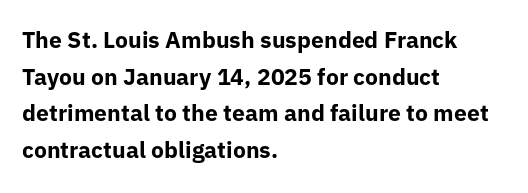
Visually the block forms a straight wall on the left and a jagged coastline on the right. The letters are bold, with thick, heavy strokes. The gap between lines stays unmarked. This sample keeps an unexceptional amount of space between lines. The horizontal fit of the characters is conventional and even. Vertical strokes here are truly vertical.
